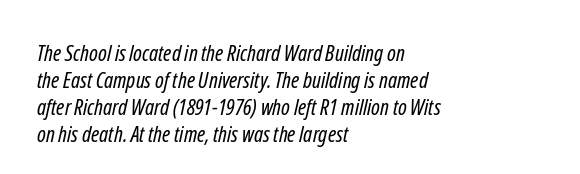
The image shows 22 px text type; set left-aligned, line spacing 1.23x, normal letter spacing, not underlined.
